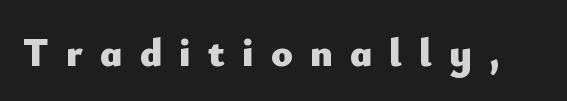
{"serif": "no", "italic": "no", "bold": "yes", "weight": "heavy", "width": "normal", "stroke_contrast": "low", "x_height": "small", "monospaced": "no", "underline": "no", "letter_spacing": "wide", "letter_spacing_em": 0.43, "glyph_px": 40}
